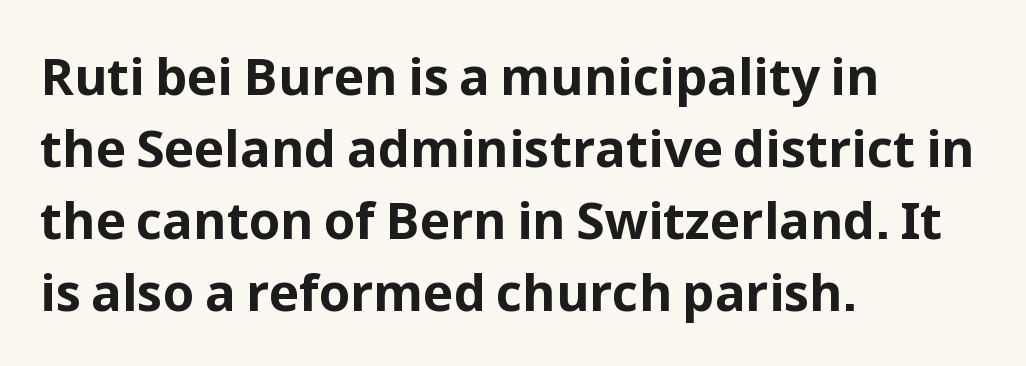
{"serif": "no", "italic": "no", "bold": "yes", "weight": "bold", "width": "normal", "stroke_contrast": "low", "x_height": "medium", "monospaced": "no", "underline": "no", "align": "left", "line_spacing": "normal", "line_spacing_ratio": 1.41, "letter_spacing": "normal", "letter_spacing_em": 0.0, "glyph_px": 51}
